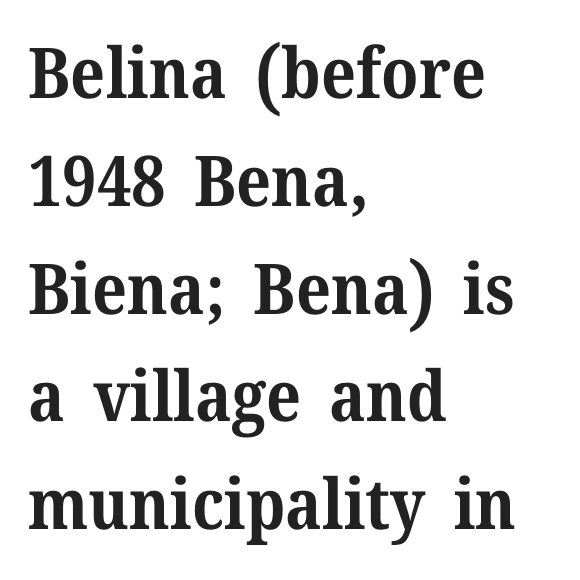
Does the lettering tilt? It doesn't — this is upright. How are the letters spaced? Ordinarily, with no added tracking. Only glyphs here, with clear space below each row. Here the designer chose a conventional face with non-uniform glyph widths. The face used here is seriffed, in the tradition of book romans. Alignment: flush left.
